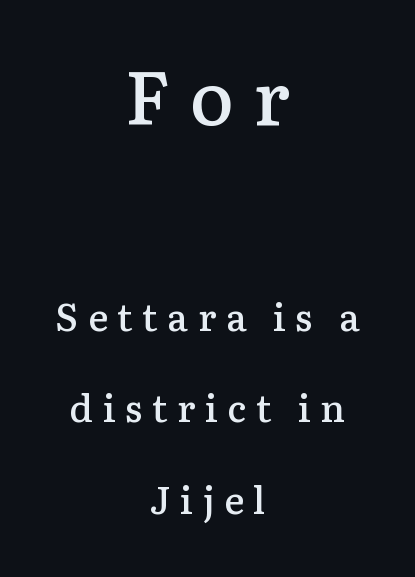
The image shows 75 px semibold serif type, upright; set centered, loose line spacing (2.41x), unusually wide letter spacing (+0.25 em), not underlined; the first (top) block is 1.97x larger; low stroke contrast and a medium x-height.
